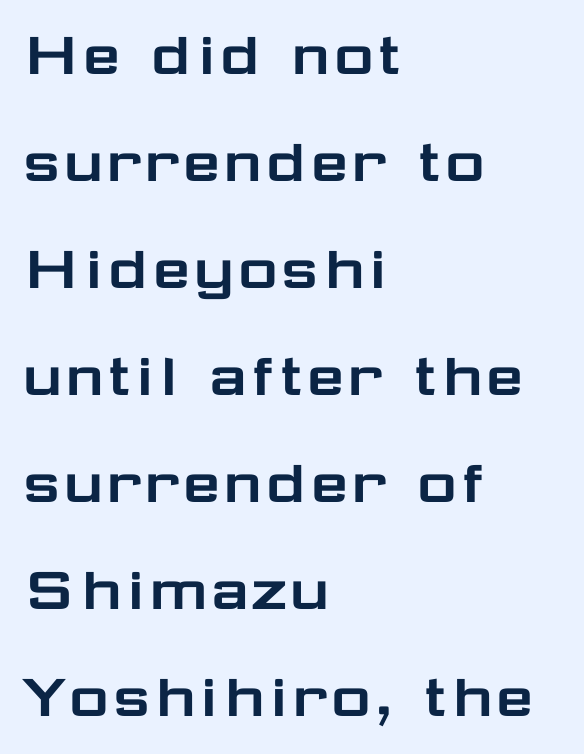
{"serif": "no", "italic": "no", "width": "wide", "stroke_contrast": "low", "x_height": "medium", "monospaced": "no", "underline": "no", "align": "left", "line_spacing": "normal", "line_spacing_ratio": 1.55, "letter_spacing": "normal", "letter_spacing_em": 0.0, "glyph_px": 69}
